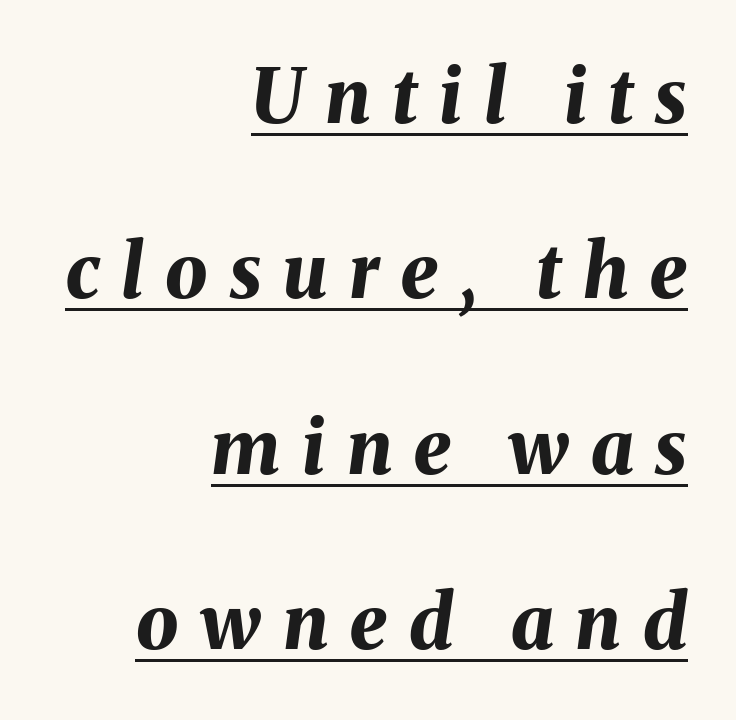
Quick note: italic. Interline gaps are noticeably wide in this sample. This is underlined copy, the kind a proofreader might mark for attention. Do the characters align in a grid? No, the font is proportional.
